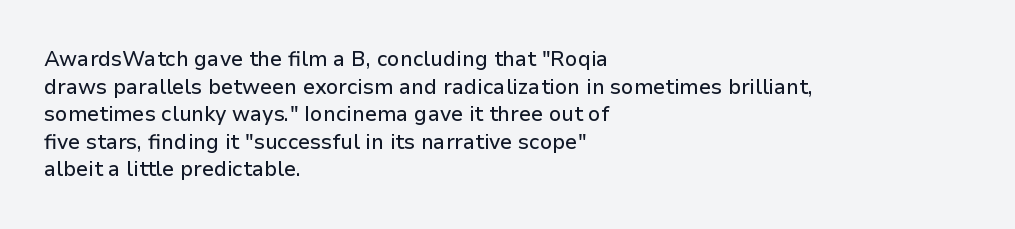
{"italic": "no", "underline": "no", "align": "left", "line_spacing": "normal", "line_spacing_ratio": 1.31, "letter_spacing": "normal", "letter_spacing_em": 0.0, "glyph_px": 21}
